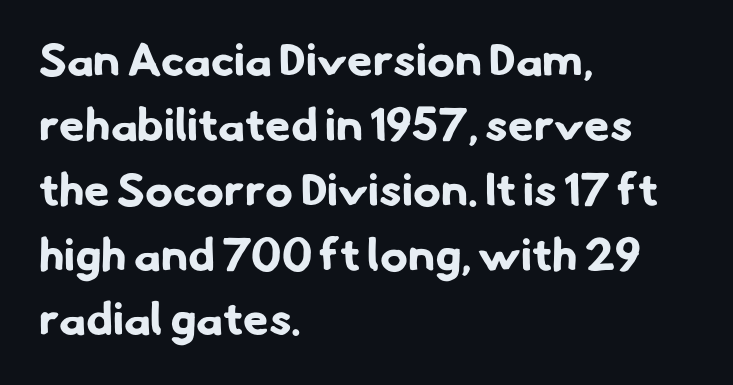
Q: Is the text bold? A: Yes.
Q: Is the typeface a serif or a sans-serif typeface? A: Sans-serif.
Q: Is the text underlined? A: No.
Q: How is the paragraph aligned? A: Left-aligned.
Q: Is the spacing between letters normal or unusually wide? A: Normal.
Q: Is the spacing between lines tight, normal or loose? A: Normal.
Q: Width (condensed, normal, or wide)? A: Normal.
Q: Stroke contrast? A: Low.
Q: x-height? A: Small.
Q: Monospaced? A: No.
